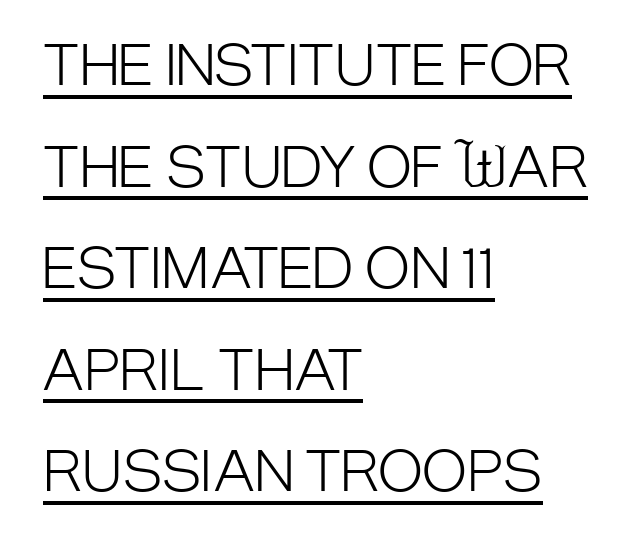
The image shows 54 px light, condensed sans-serif type, upright; set left-aligned, line spacing 1.88x, normal letter spacing, underlined; low stroke contrast and a large x-height.
